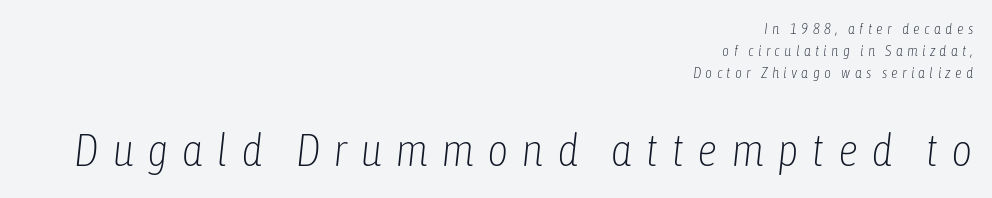
Q: Is the text bold? A: No.
Q: Is the text italic (slanted)? A: Yes, it leans right by about 6 degrees.
Q: Is the text underlined? A: No.
Q: How is the paragraph aligned? A: Right-aligned.
Q: Is the spacing between letters normal or unusually wide? A: Unusually wide.
Q: Is the spacing between lines tight, normal or loose? A: Normal.
Q: Which block of text is set in a larger size, the first (top) or the second (bottom)? A: The second (bottom) one.
Q: Width (condensed, normal, or wide)? A: Condensed.
Q: Stroke contrast? A: Low.
Q: x-height? A: Medium.
Q: Monospaced? A: No.
